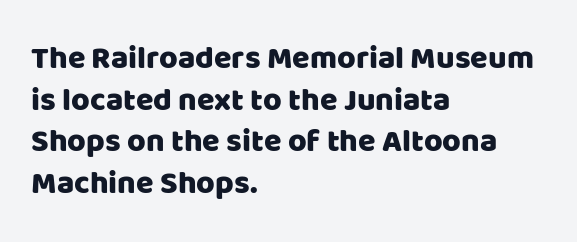
Words appear dense and cohesive because spacing is normal. Vertical spacing — default. Which margin do the lines hug? The left one — the right edge is uneven. A typesetter would call this proportional, since set widths differ per character. The baseline area is clear.
